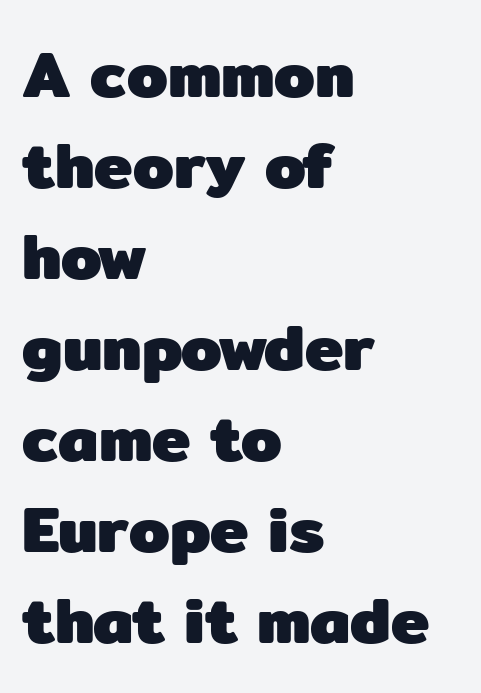
Q: Is the text bold? A: Yes.
Q: Is the text italic (slanted)? A: No, it is upright.
Q: Is the typeface a serif or a sans-serif typeface? A: Sans-serif.
Q: Is the text underlined? A: No.
Q: How is the paragraph aligned? A: Left-aligned.
Q: Is the spacing between letters normal or unusually wide? A: Normal.
Q: Is the spacing between lines tight, normal or loose? A: Normal.
Q: Width (condensed, normal, or wide)? A: Normal.
Q: Stroke contrast? A: Low.
Q: x-height? A: Medium.
Q: Monospaced? A: No.
